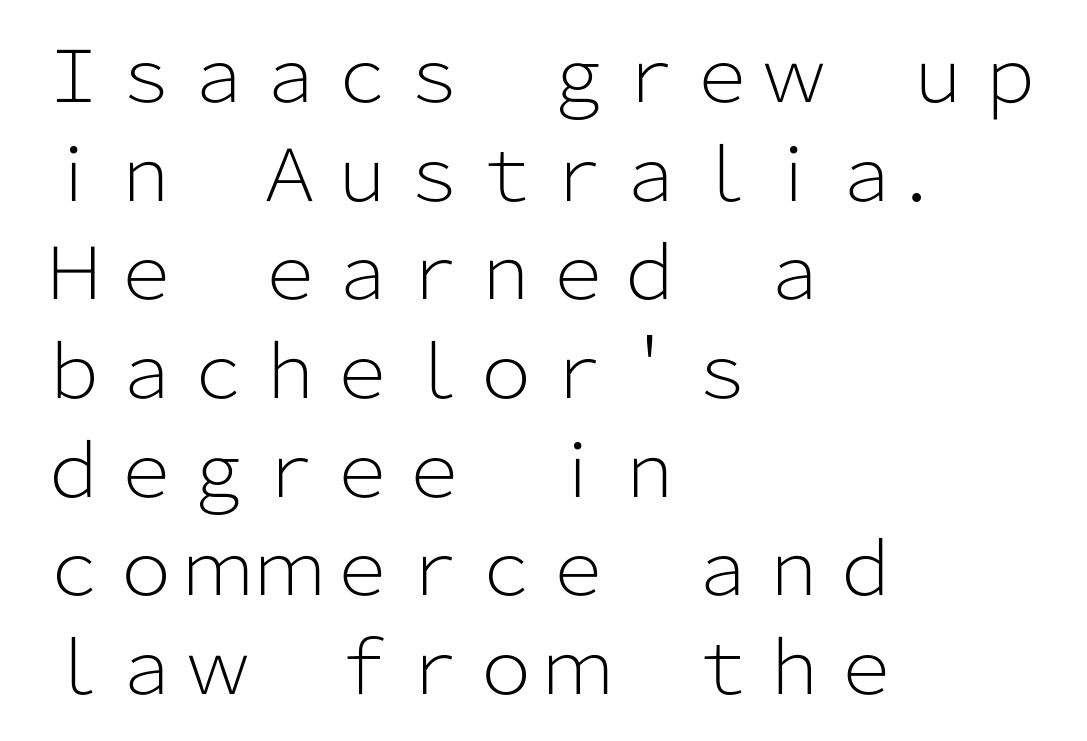
Q: Is the text bold? A: No.
Q: Is the text italic (slanted)? A: No, it is upright.
Q: Is the typeface a serif or a sans-serif typeface? A: Sans-serif.
Q: Is the text underlined? A: No.
Q: How is the paragraph aligned? A: Left-aligned.
Q: Is the spacing between letters normal or unusually wide? A: Normal.
Q: Is the spacing between lines tight, normal or loose? A: Normal.
Q: Width (condensed, normal, or wide)? A: Normal.
Q: Stroke contrast? A: Low.
Q: x-height? A: Medium.
Q: Monospaced? A: No.
